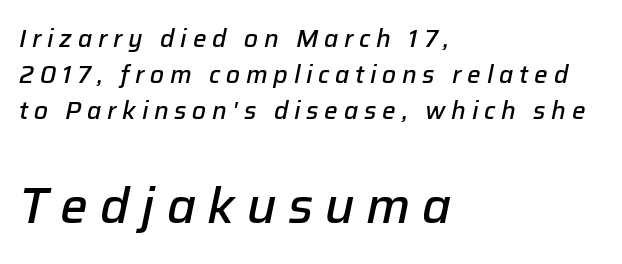
{"italic": "yes", "lean": "right", "slant_degrees": 12, "bold": "semi", "weight": "semibold", "width": "normal", "stroke_contrast": "low", "x_height": "medium", "monospaced": "no", "underline": "no", "align": "left", "line_spacing": "normal", "line_spacing_ratio": 1.51, "letter_spacing": "wide", "letter_spacing_em": 0.24, "larger_block": "second", "size_ratio": 2.04, "glyph_px": 49}
